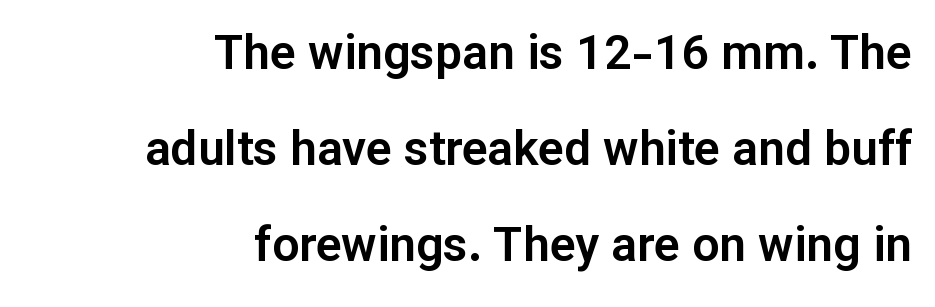
The lines are quadded right. Airy leading. The face used here is rendered with its standard letterfit. You could not count columns in this text — the font is proportionally spaced. Every stem runs plumb, perpendicular to the baseline.
